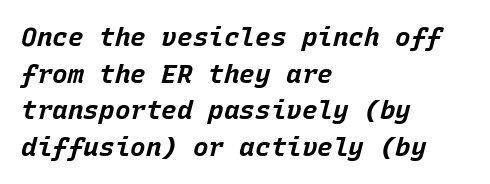
Inter-character spacing is left at the font's built-in metrics. If you measured baseline to baseline, you'd find a middling distance. The compositor pushed each line to the left boundary. Pretty heavy lettering here — definitely bold.
